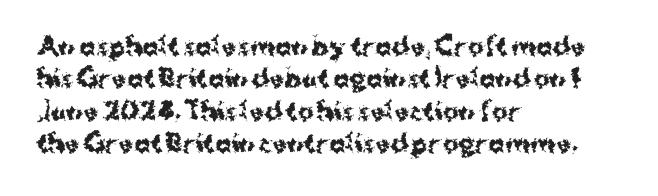
Whoever set this chose a conventional vertical rhythm. Emphasis by weight is at full strength: bold. The setting favours the left margin, as ordinary paragraphs usually do. Glance below the letters and you will spot only blank space. Rendered with straight, roman letterforms.
